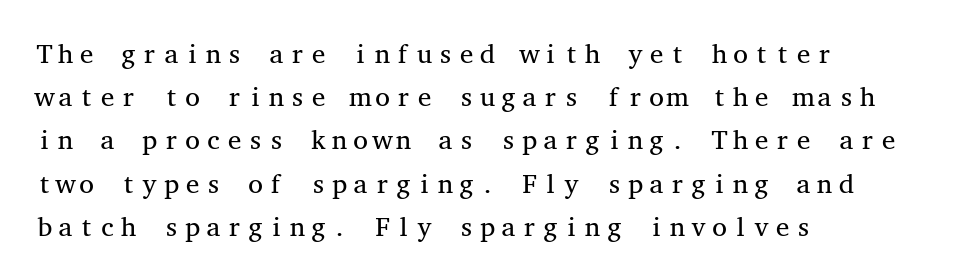
{"italic": "no", "bold": "no", "underline": "no", "align": "left", "line_spacing": "normal", "line_spacing_ratio": 1.6, "letter_spacing": "normal", "letter_spacing_em": 0.0, "glyph_px": 27}
